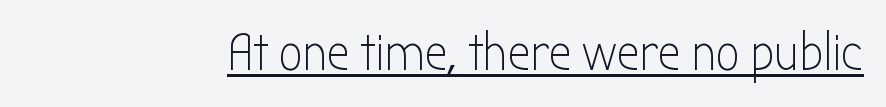
The image shows 52 px light, condensed sans-serif type, upright; set normal letter spacing, underlined; low stroke contrast and a medium x-height.
